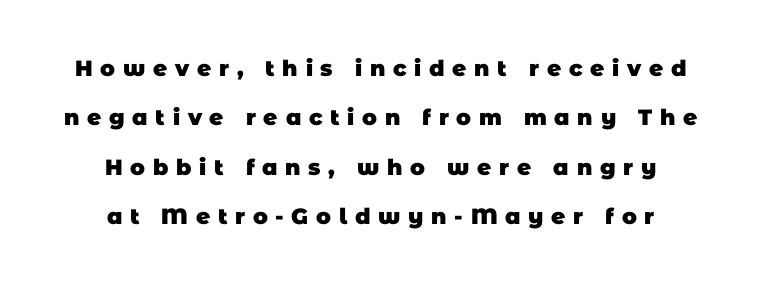
Q: Is the text bold? A: Yes.
Q: Is the text underlined? A: No.
Q: How is the paragraph aligned? A: Centered.
Q: Is the spacing between letters normal or unusually wide? A: Unusually wide.
Q: Is the spacing between lines tight, normal or loose? A: Loose.
